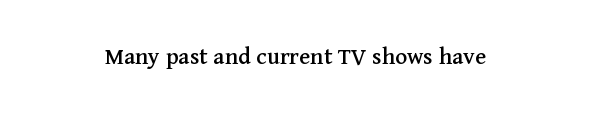
Q: Is the text italic (slanted)? A: No, it is upright.
Q: Is the text underlined? A: No.
Q: Is the spacing between letters normal or unusually wide? A: Normal.
